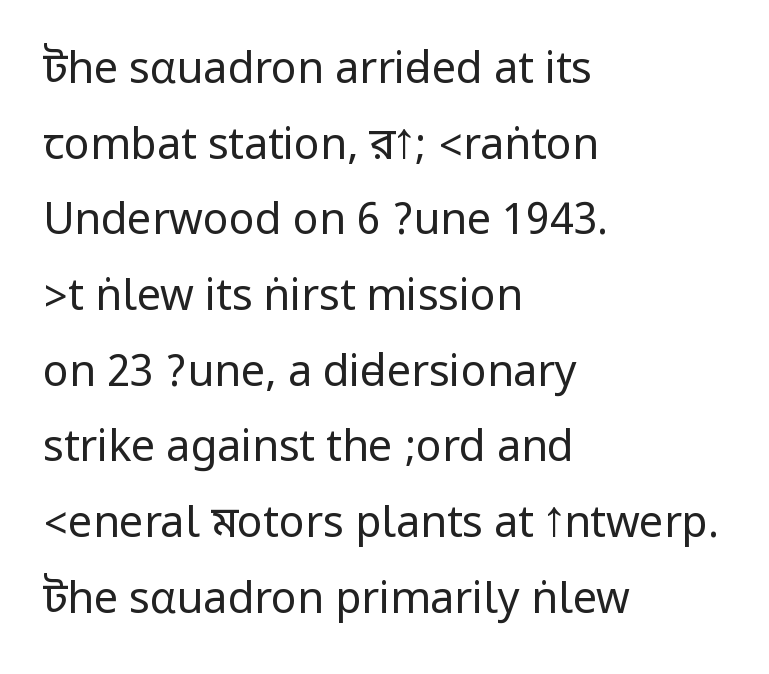
The image shows 43 px regular-weight, condensed sans-serif type, upright; set left-aligned, line spacing 1.76x, normal letter spacing, not underlined; low stroke contrast.
